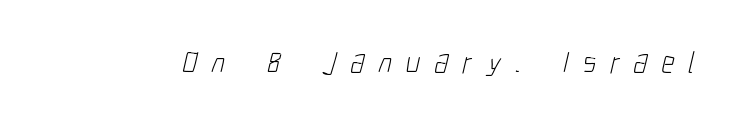
{"serif": "no", "bold": "no", "weight": "light", "width": "condensed", "stroke_contrast": "low", "x_height": "medium", "monospaced": "no", "underline": "no", "letter_spacing": "wide", "letter_spacing_em": 0.46, "glyph_px": 31}
